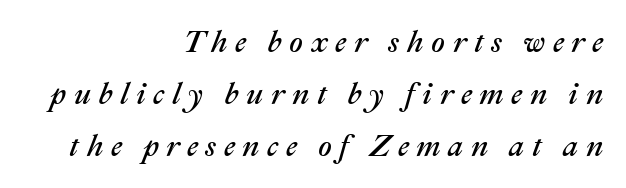
The image shows 30 px text type, italic (leaning right); set right-aligned, line spacing 1.73x, unusually wide letter spacing (+0.25 em), not underlined; medium stroke contrast and a medium x-height.
